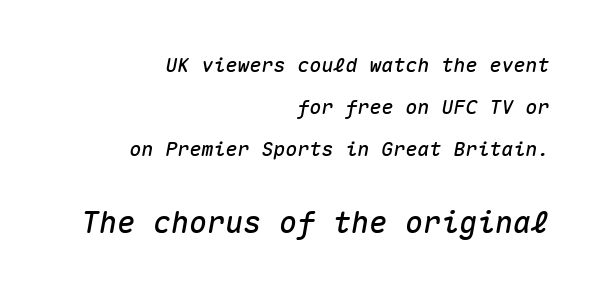
The image shows 30 px text type, italic (leaning right), monospaced; set right-aligned, loose line spacing (2.11x), normal letter spacing, not underlined; the second (bottom) block is 1.5x larger; medium stroke contrast and a medium x-height.
